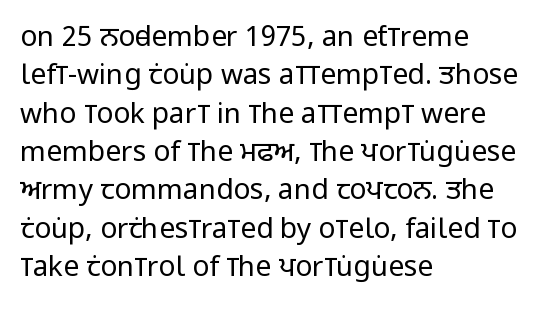
Q: Is the text bold? A: No.
Q: Is the text italic (slanted)? A: No, it is upright.
Q: Is the typeface a serif or a sans-serif typeface? A: Sans-serif.
Q: Is the text underlined? A: No.
Q: How is the paragraph aligned? A: Left-aligned.
Q: Is the spacing between letters normal or unusually wide? A: Normal.
Q: Is the spacing between lines tight, normal or loose? A: Normal.
Q: Width (condensed, normal, or wide)? A: Condensed.
Q: Stroke contrast? A: Low.
Q: x-height? A: Large.
Q: Monospaced? A: No.
